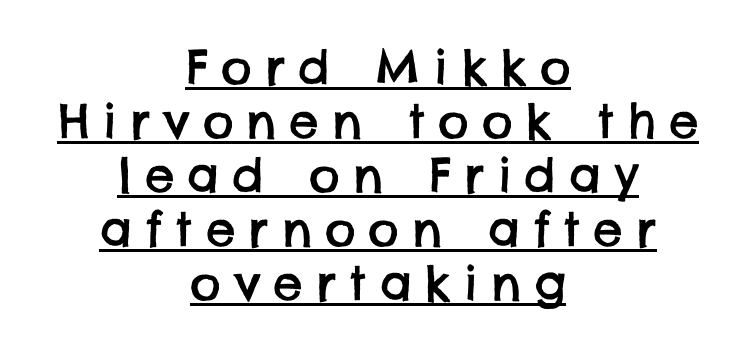
Q: Is the typeface a serif or a sans-serif typeface? A: Sans-serif.
Q: Is the text underlined? A: Yes.
Q: How is the paragraph aligned? A: Centered.
Q: Is the spacing between letters normal or unusually wide? A: Unusually wide.
Q: Is the spacing between lines tight, normal or loose? A: Tight.
Q: Width (condensed, normal, or wide)? A: Normal.
Q: Stroke contrast? A: Low.
Q: x-height? A: Large.
Q: Monospaced? A: No.
